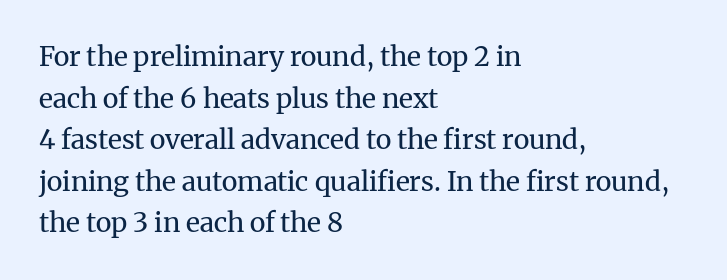
This sample uses an upright cut, with every glyph sitting square on the baseline. Lines of text with bare space underneath. The setting favours the left margin, as ordinary paragraphs usually do. Leading: standard. The typesetting does not lean heavy: it is not bold. You could call the tracking neutral — neither tight nor loose.
